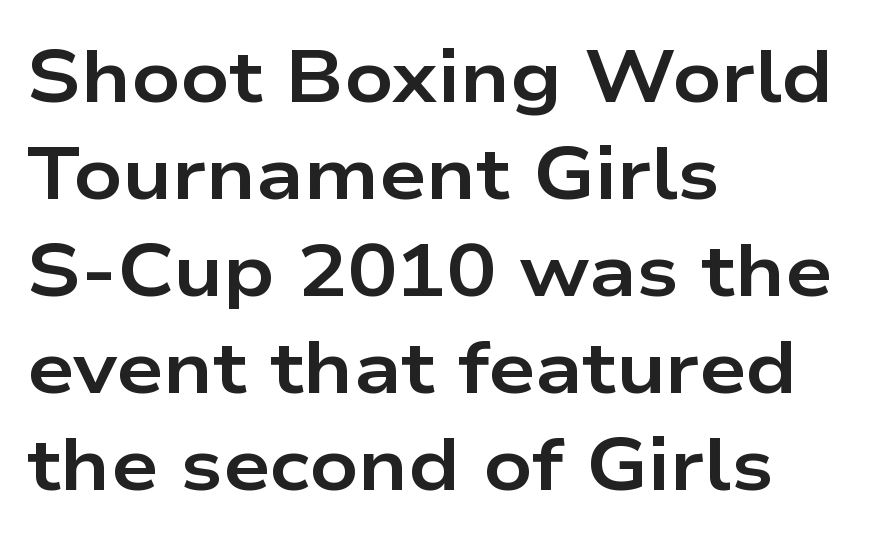
{"serif": "no", "italic": "no", "bold": "yes", "weight": "bold", "width": "wide", "stroke_contrast": "low", "x_height": "medium", "monospaced": "no", "underline": "no", "align": "left", "line_spacing": "normal", "line_spacing_ratio": 1.31, "letter_spacing": "normal", "letter_spacing_em": 0.0, "glyph_px": 74}
